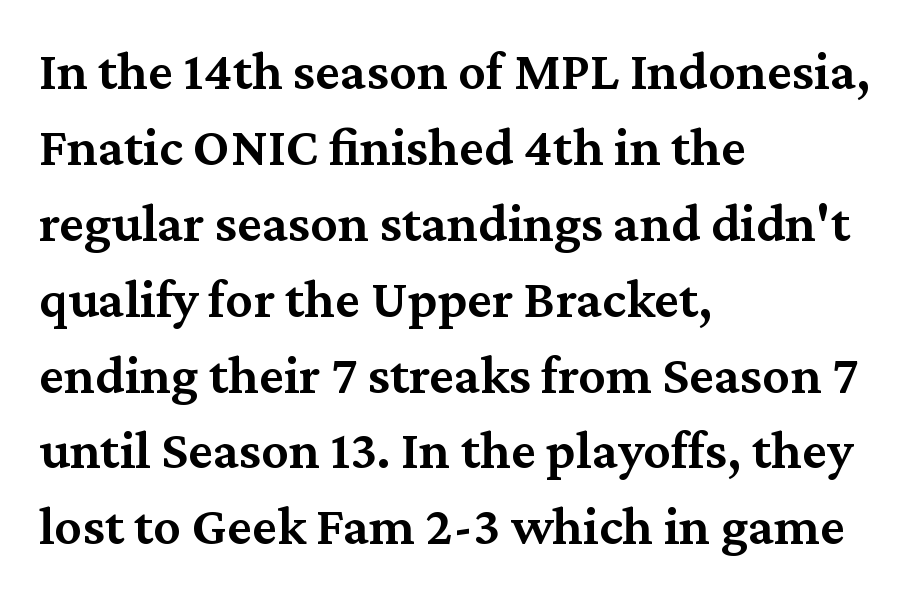
The image shows 55 px semibold serif type, upright; set left-aligned, normal line spacing (1.38x), normal letter spacing, not underlined; medium stroke contrast and a medium x-height.
